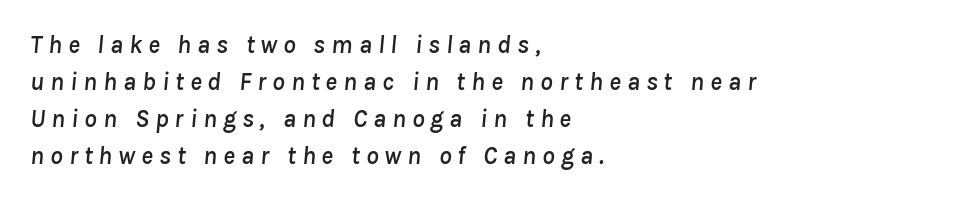
{"italic": "yes", "lean": "right", "slant_degrees": 8, "underline": "no", "align": "left", "line_spacing": "normal", "line_spacing_ratio": 1.48, "letter_spacing": "wide", "letter_spacing_em": 0.24, "glyph_px": 25}
